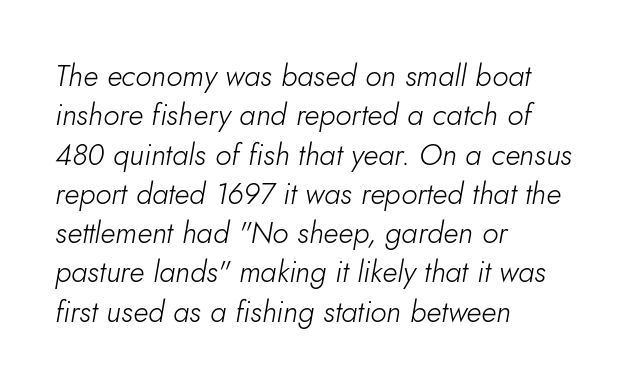
{"italic": "yes", "lean": "right", "slant_degrees": 10, "bold": "no", "weight": "light", "width": "normal", "stroke_contrast": "low", "x_height": "small", "monospaced": "no", "underline": "no", "align": "left", "line_spacing": "normal", "line_spacing_ratio": 1.31, "letter_spacing": "normal", "letter_spacing_em": 0.0, "glyph_px": 30}
